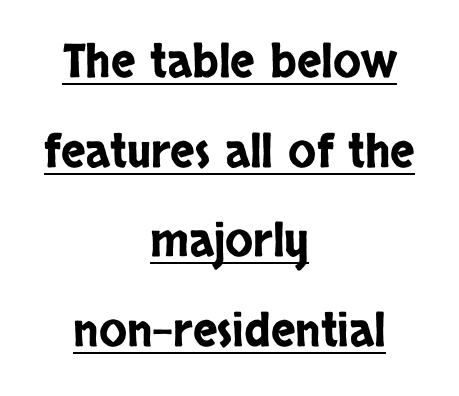
The typeface chosen for these lines omits serifs. This block would shrink considerably if given ordinary leading; it's expanded now. The setting favours the middle, as headings and verse often do. Nothing unusual about the tracking: characters are spaced as the font intends. The passage shown is typed in a proportional face where columns would drift. It's the straight-up-and-down kind of type.
